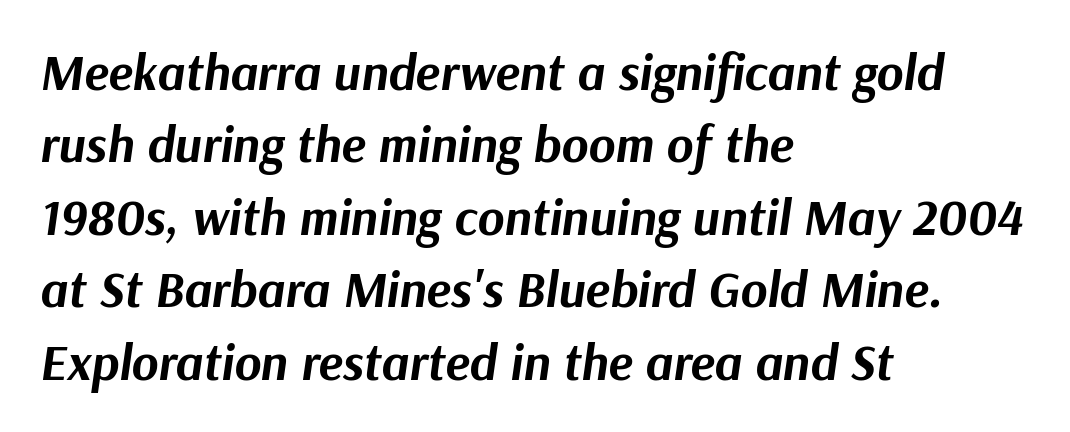
The image shows 51 px bold type, italic (leaning right); set left-aligned, normal line spacing (1.42x), normal letter spacing, not underlined; medium stroke contrast and a medium x-height.
